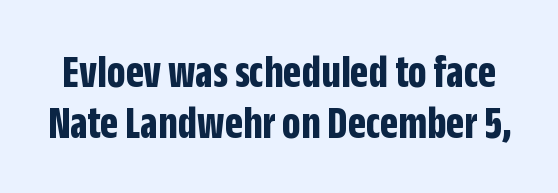
The image shows 47 px bold, condensed sans-serif type, upright; set tight line spacing (1.09x), normal letter spacing, not underlined; low stroke contrast and a large x-height.
